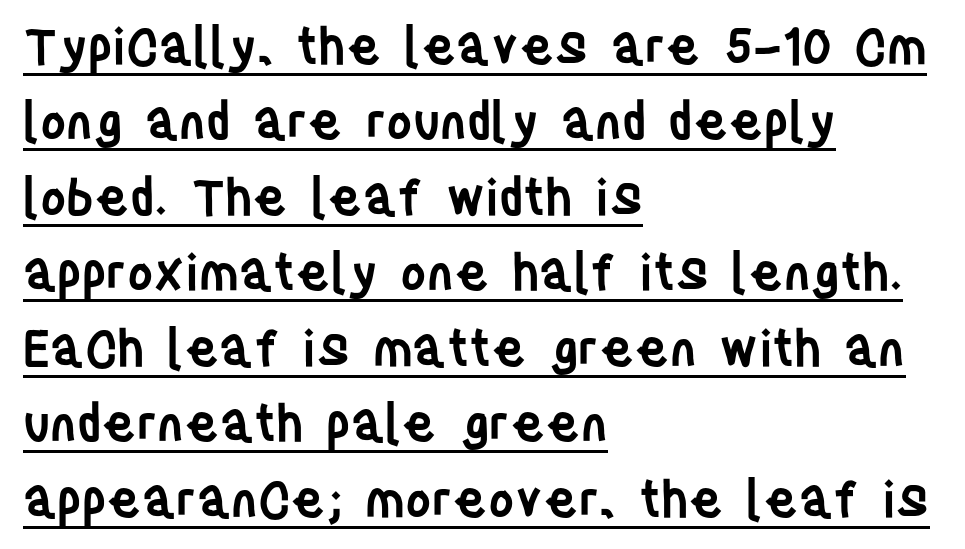
Stems and bowls a touch heavier than normal — semibold. Honestly, the letter spacing is just normal — you wouldn't notice it. The lettering stays uniformly vertical, giving the passage a roman look. The line-height multiplier appears to be the usual default.
